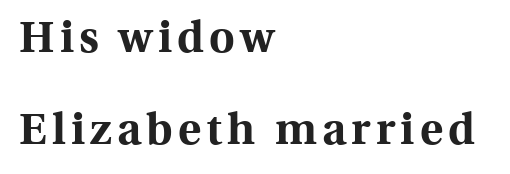
Q: Is the text bold? A: Yes.
Q: Is the text italic (slanted)? A: No, it is upright.
Q: Is the typeface a serif or a sans-serif typeface? A: Serif.
Q: Is the text underlined? A: No.
Q: How is the paragraph aligned? A: Left-aligned.
Q: Is the spacing between lines tight, normal or loose? A: Loose.
Q: Width (condensed, normal, or wide)? A: Normal.
Q: x-height? A: Medium.
Q: Monospaced? A: No.
